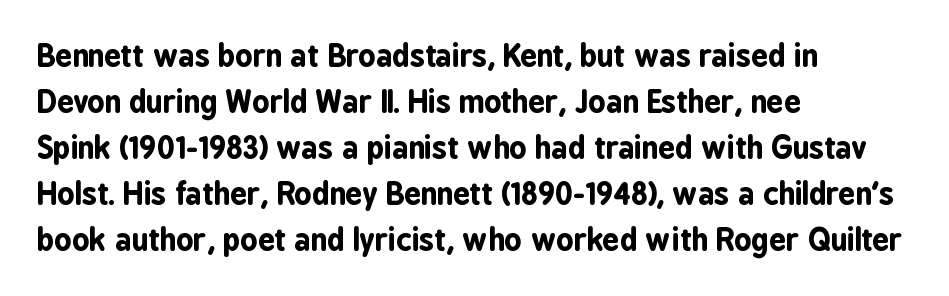
Notice how the passage keeps a crisp vertical edge on the left only. Looks like regular typesetting: each glyph gets only the width it needs. Each word holds together tightly as a unit, with standard inter-letter gaps. The passage shown is emphatically bold.
